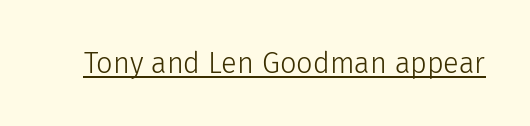
{"serif": "no", "italic": "no", "bold": "no", "weight": "light", "width": "normal", "stroke_contrast": "low", "x_height": "medium", "monospaced": "no", "underline": "yes", "letter_spacing": "normal", "letter_spacing_em": 0.0, "glyph_px": 29}
